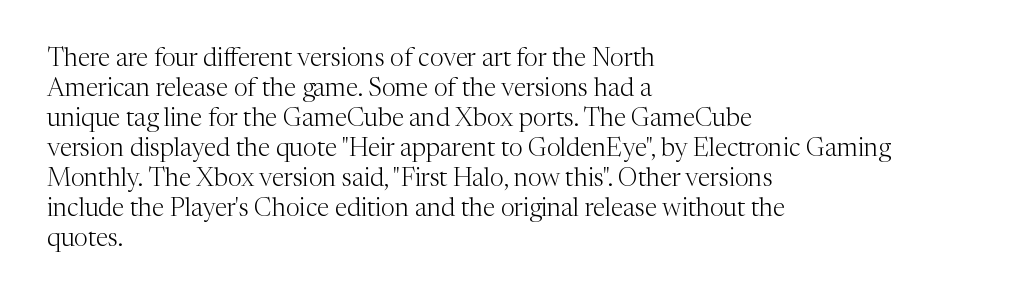
The image shows 25 px text type, upright; set left-aligned, line spacing 1.2x, normal letter spacing, not underlined.
